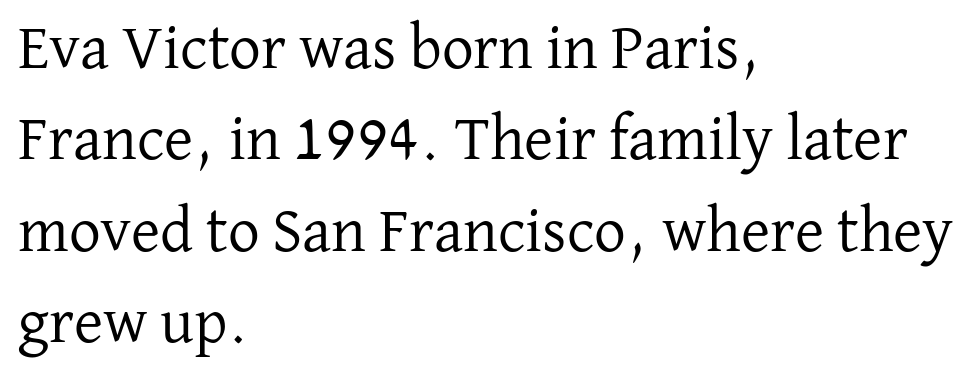
Q: Is the text bold? A: No.
Q: Is the text italic (slanted)? A: No, it is upright.
Q: Is the typeface a serif or a sans-serif typeface? A: Serif.
Q: Is the text underlined? A: No.
Q: How is the paragraph aligned? A: Left-aligned.
Q: Is the spacing between letters normal or unusually wide? A: Normal.
Q: Is the spacing between lines tight, normal or loose? A: Normal.
Q: Width (condensed, normal, or wide)? A: Normal.
Q: Stroke contrast? A: Low.
Q: x-height? A: Medium.
Q: Monospaced? A: No.
